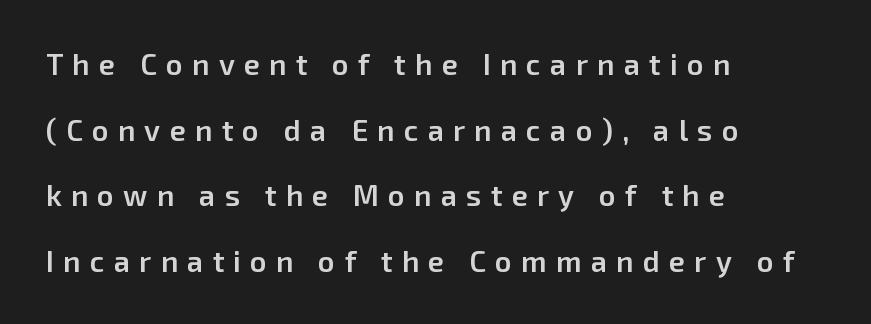
The image shows 29 px semibold sans-serif type, upright; set left-aligned, loose line spacing (2.26x), unusually wide letter spacing (+0.32 em), not underlined; low stroke contrast and a medium x-height.
